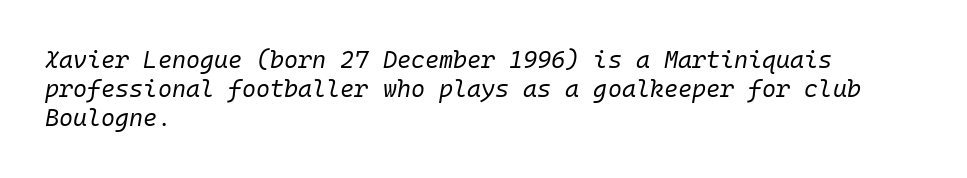
There is no visible air inserted between adjacent glyphs. No letter is thick-stroked: the sample isn't bold. The zone under the glyphs is completely vacant. Designer's note — italics engaged.
